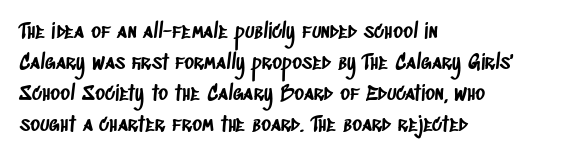
{"underline": "no", "align": "left", "line_spacing": "normal", "line_spacing_ratio": 1.48, "letter_spacing": "normal", "letter_spacing_em": 0.0, "glyph_px": 21}
